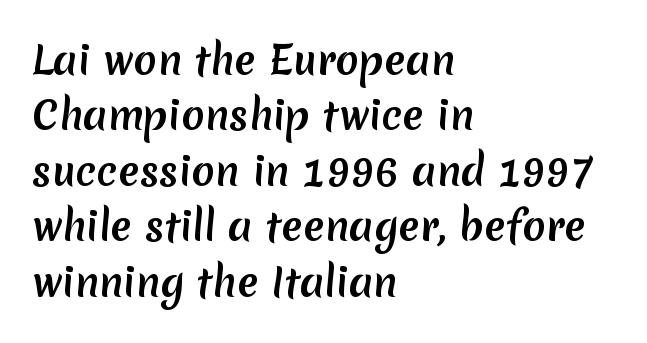
{"serif": "no", "width": "normal", "stroke_contrast": "medium", "x_height": "medium", "monospaced": "no", "underline": "no", "align": "left", "line_spacing": "normal", "line_spacing_ratio": 1.42, "letter_spacing": "normal", "letter_spacing_em": 0.0, "glyph_px": 39}
